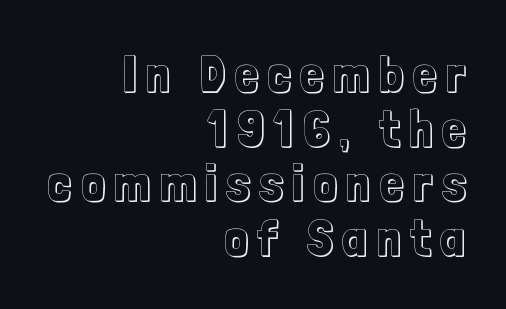
{"italic": "no", "width": "condensed", "x_height": "medium", "monospaced": "no", "underline": "no", "align": "right", "line_spacing": "tight", "line_spacing_ratio": 1.05, "glyph_px": 52}
